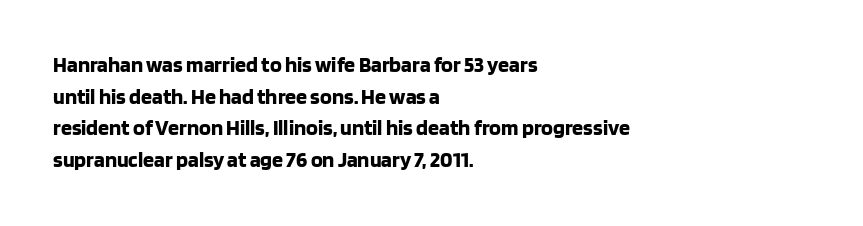
Beneath every word, the page is bare. Successive baselines arrive at the customary interval. It's the straight-up-and-down kind of type. Which margin do the lines hug? The left one — the right edge is uneven. Thick stems and heavy bowls — unmistakably bold.
